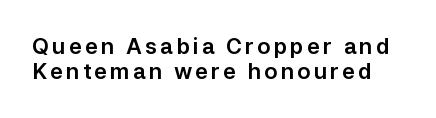
{"italic": "no", "underline": "no", "line_spacing": "tight", "line_spacing_ratio": 1.14, "glyph_px": 22}
